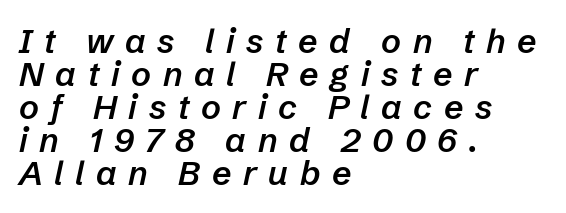
Q: Is the text bold? A: Semi-bold.
Q: Is the text italic (slanted)? A: Yes, it leans right by about 12 degrees.
Q: Is the text underlined? A: No.
Q: How is the paragraph aligned? A: Left-aligned.
Q: Is the spacing between letters normal or unusually wide? A: Unusually wide.
Q: Is the spacing between lines tight, normal or loose? A: Tight.
Q: Width (condensed, normal, or wide)? A: Normal.
Q: Stroke contrast? A: Low.
Q: x-height? A: Medium.
Q: Monospaced? A: No.
